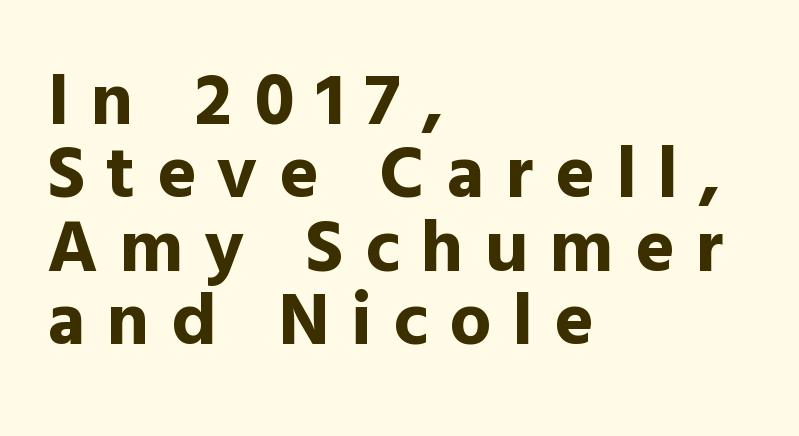
The image shows 74 px bold sans-serif type, upright; set left-aligned, tight line spacing (0.99x), unusually wide letter spacing (+0.29 em), not underlined; a medium x-height.
